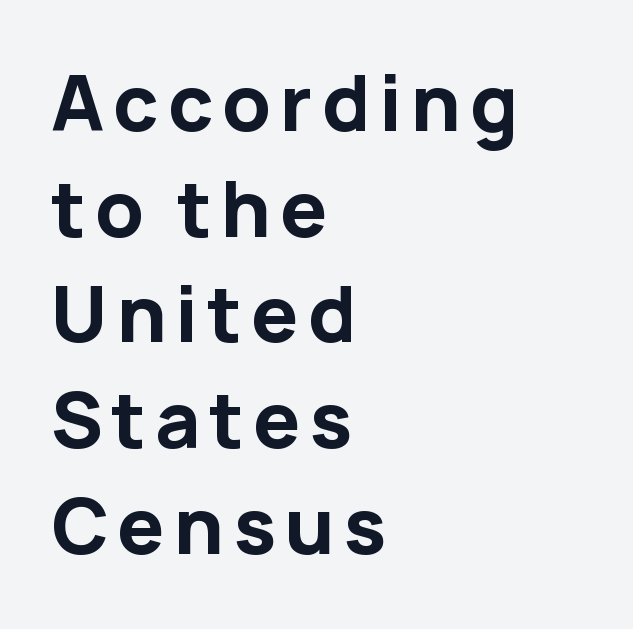
Q: Is the text bold? A: Yes.
Q: Is the text italic (slanted)? A: No, it is upright.
Q: Is the typeface a serif or a sans-serif typeface? A: Sans-serif.
Q: Is the text underlined? A: No.
Q: How is the paragraph aligned? A: Left-aligned.
Q: Is the spacing between lines tight, normal or loose? A: Normal.
Q: Width (condensed, normal, or wide)? A: Normal.
Q: Stroke contrast? A: Low.
Q: x-height? A: Medium.
Q: Monospaced? A: No.
